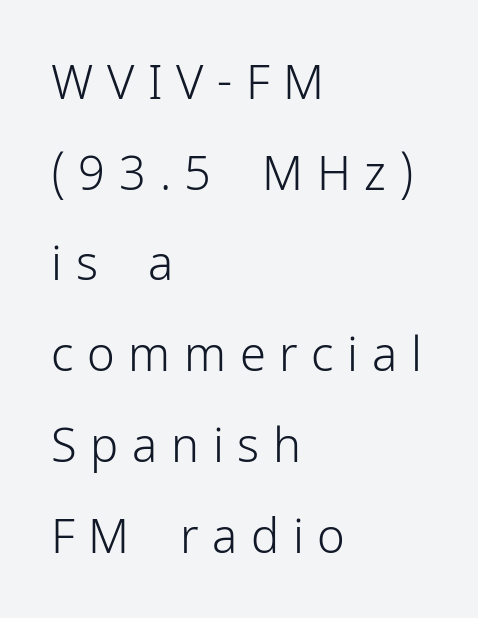
Whoever set this chose breathing room over compactness in the vertical rhythm. The specimen reads as upright at a glance. The strokes are not fattened; the text isn't bold. The text was rendered using a sans face with plain stroke endings. The letters advance in unequal steps, a hallmark of proportional type. The rag falls on the right side of this text block.
